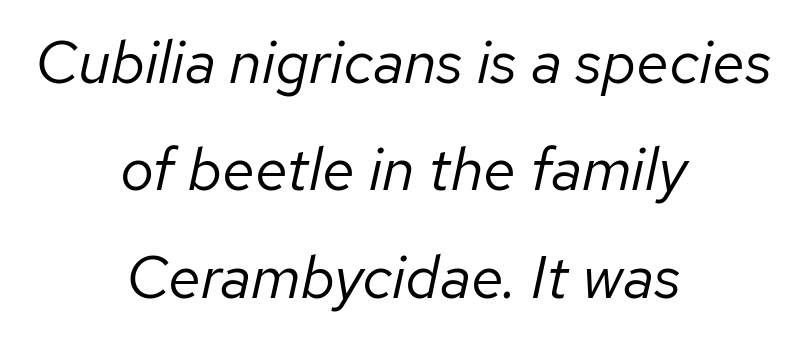
This sample uses an oblique cut, with every glyph tilted off the vertical. The typeface has the unassuming heft of standard copy or less. Rule under the text: the space is simply empty. Is this a fixed-width face? No — the glyphs have proportional, varying widths. The letters sit at their default tracking, neither squeezed nor spread.
